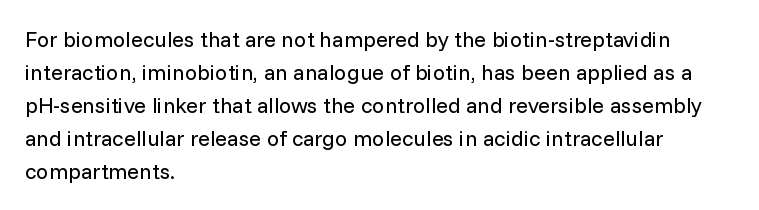
Q: Is the text bold? A: No.
Q: Is the text italic (slanted)? A: No, it is upright.
Q: Is the text underlined? A: No.
Q: How is the paragraph aligned? A: Left-aligned.
Q: Is the spacing between letters normal or unusually wide? A: Normal.
Q: Is the spacing between lines tight, normal or loose? A: Normal.
